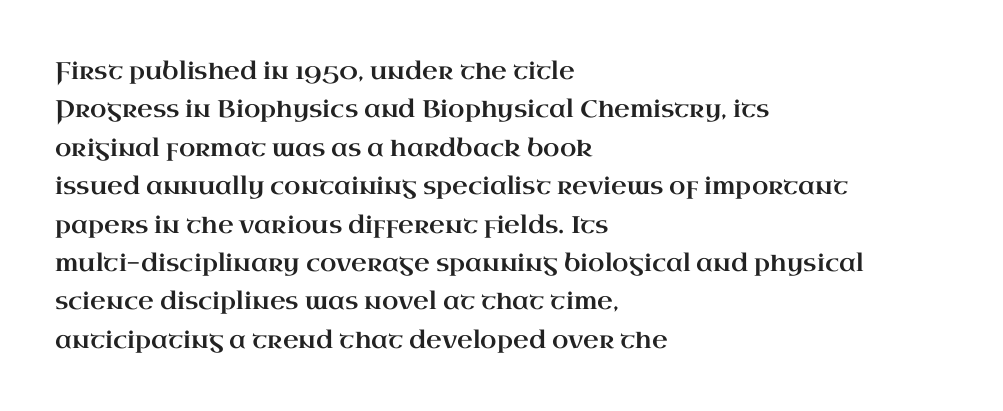
How would I describe the line gaps? Plain and ordinary. Teacher's note: observe the even left margin — that is flush-left alignment. Decoration check: the copy has no underline. Characters follow at the spacing the type designer built in. Is there any slant? The stems are plumb.
